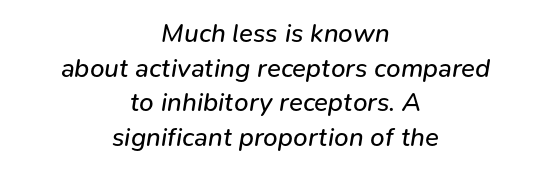
Q: Is the text bold? A: No.
Q: Is the text italic (slanted)? A: Yes, it leans right by about 9 degrees.
Q: Is the text underlined? A: No.
Q: How is the paragraph aligned? A: Centered.
Q: Is the spacing between letters normal or unusually wide? A: Normal.
Q: Is the spacing between lines tight, normal or loose? A: Normal.
